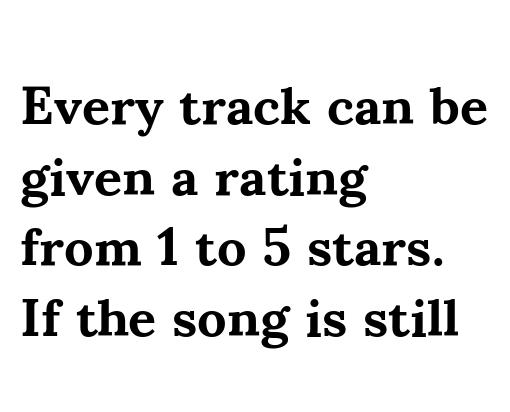
Q: Is the text bold? A: Yes.
Q: Is the text italic (slanted)? A: No, it is upright.
Q: Is the typeface a serif or a sans-serif typeface? A: Serif.
Q: Is the text underlined? A: No.
Q: How is the paragraph aligned? A: Left-aligned.
Q: Is the spacing between letters normal or unusually wide? A: Normal.
Q: Is the spacing between lines tight, normal or loose? A: Normal.
Q: Width (condensed, normal, or wide)? A: Normal.
Q: Stroke contrast? A: Medium.
Q: x-height? A: Small.
Q: Monospaced? A: No.
